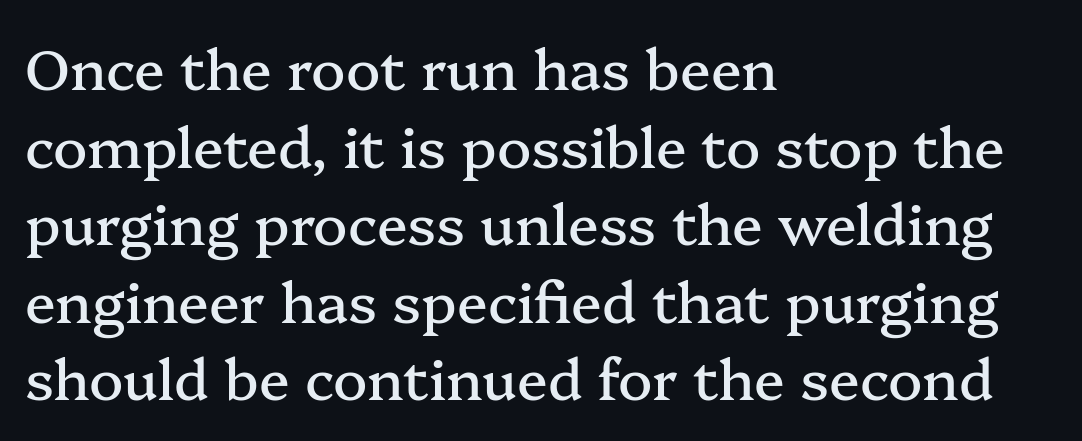
Q: Is the text italic (slanted)? A: No, it is upright.
Q: Is the typeface a serif or a sans-serif typeface? A: Serif.
Q: Is the text underlined? A: No.
Q: How is the paragraph aligned? A: Left-aligned.
Q: Is the spacing between letters normal or unusually wide? A: Normal.
Q: Is the spacing between lines tight, normal or loose? A: Normal.
Q: Width (condensed, normal, or wide)? A: Normal.
Q: Stroke contrast? A: Medium.
Q: x-height? A: Medium.
Q: Monospaced? A: No.
